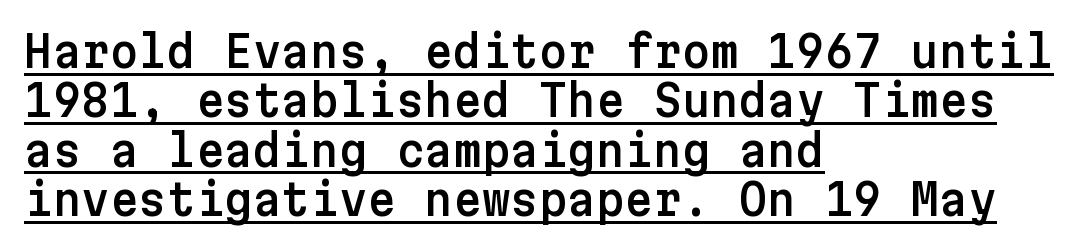
Q: Is the text italic (slanted)? A: No, it is upright.
Q: Is the typeface a serif or a sans-serif typeface? A: Sans-serif.
Q: Is the text underlined? A: Yes.
Q: How is the paragraph aligned? A: Left-aligned.
Q: Is the spacing between letters normal or unusually wide? A: Normal.
Q: Is the spacing between lines tight, normal or loose? A: Tight.
Q: Width (condensed, normal, or wide)? A: Normal.
Q: Stroke contrast? A: Low.
Q: x-height? A: Medium.
